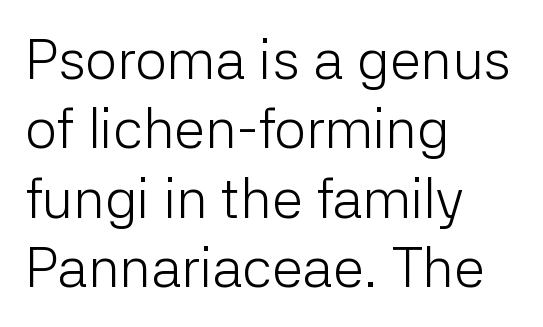
Weight: regular or lighter. Any mark beneath the type? The region is blank. Looks like regular typesetting: each glyph gets only the width it needs. Ascenders rise straight up at ninety degrees.
